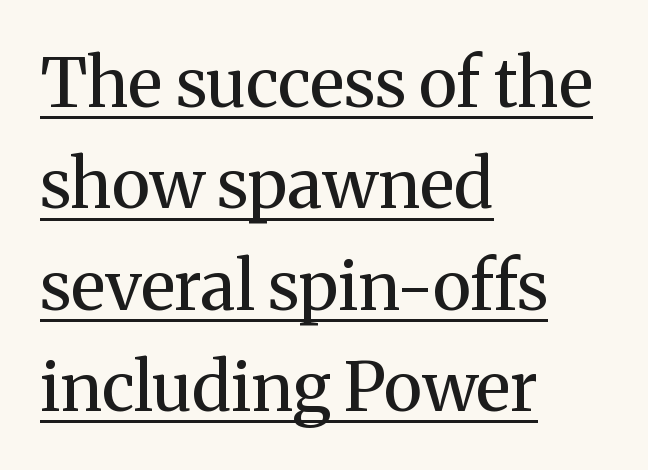
All the whitespace from short lines collects on the right. Designer's note — italics off, roman on. Small tapered or slab feet sit at the stroke ends, so this counts as serif. This rendering features underlined lettering. The typeface has the unassuming heft of standard copy or less. This block has exactly the height ordinary leading produces.
